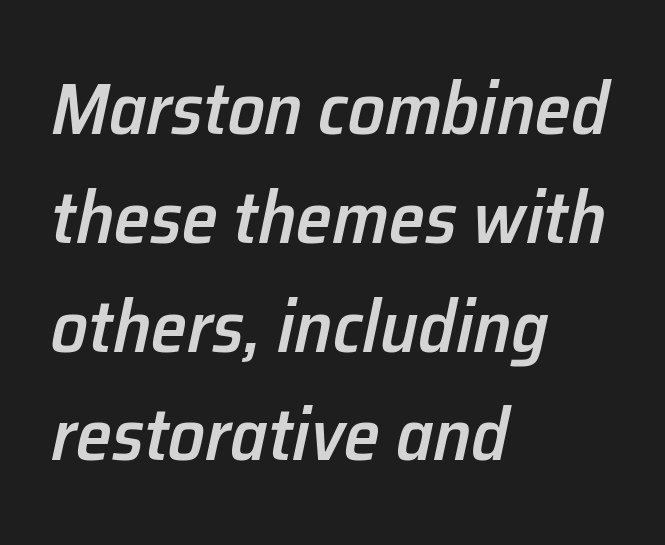
{"italic": "yes", "lean": "right", "slant_degrees": 12, "bold": "semi", "weight": "semibold", "width": "normal", "stroke_contrast": "low", "x_height": "medium", "monospaced": "no", "underline": "no", "align": "left", "line_spacing": "normal", "line_spacing_ratio": 1.49, "letter_spacing": "normal", "letter_spacing_em": 0.0, "glyph_px": 73}
